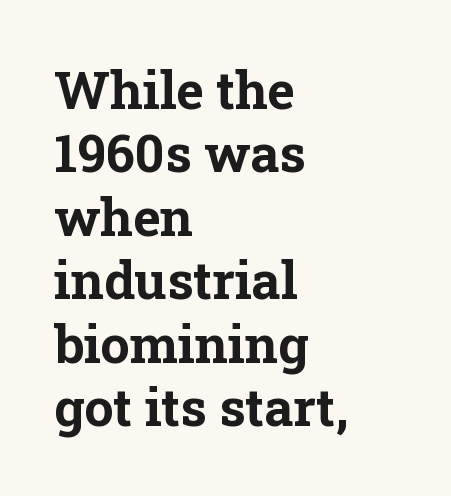
Q: Is the text bold? A: Yes.
Q: Is the text italic (slanted)? A: No, it is upright.
Q: Is the typeface a serif or a sans-serif typeface? A: Serif.
Q: Is the text underlined? A: No.
Q: How is the paragraph aligned? A: Left-aligned.
Q: Is the spacing between letters normal or unusually wide? A: Normal.
Q: Width (condensed, normal, or wide)? A: Normal.
Q: Stroke contrast? A: Low.
Q: x-height? A: Medium.
Q: Monospaced? A: No.
